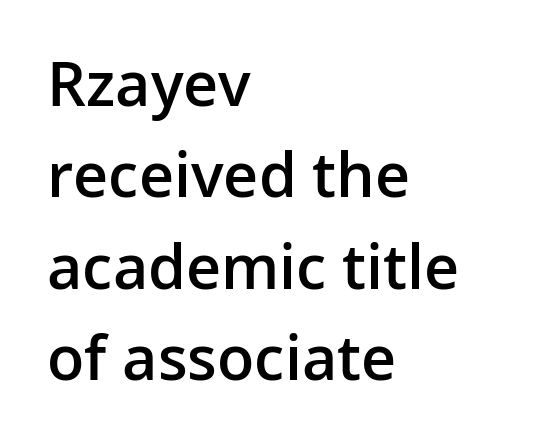
The image shows 61 px semibold sans-serif type, upright; set left-aligned, normal line spacing (1.5x), normal letter spacing, not underlined; low stroke contrast and a medium x-height.
